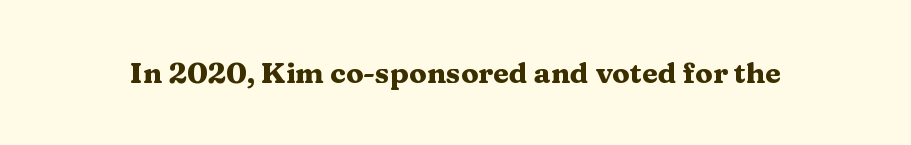
The image shows 29 px heavy, wide serif type, upright; set normal letter spacing, not underlined; medium stroke contrast and a medium x-height.
